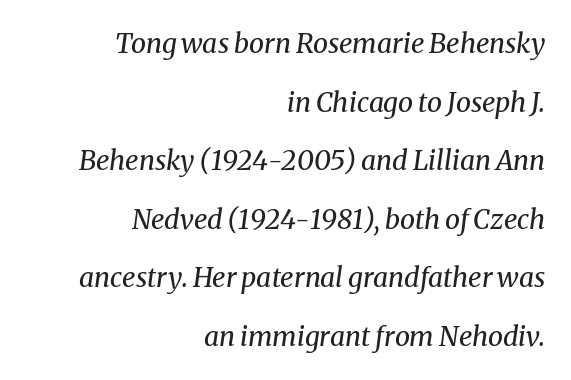
{"italic": "yes", "lean": "right", "slant_degrees": 8, "bold": "no", "underline": "no", "align": "right", "line_spacing": "loose", "line_spacing_ratio": 2.17, "letter_spacing": "normal", "letter_spacing_em": 0.0, "glyph_px": 27}
